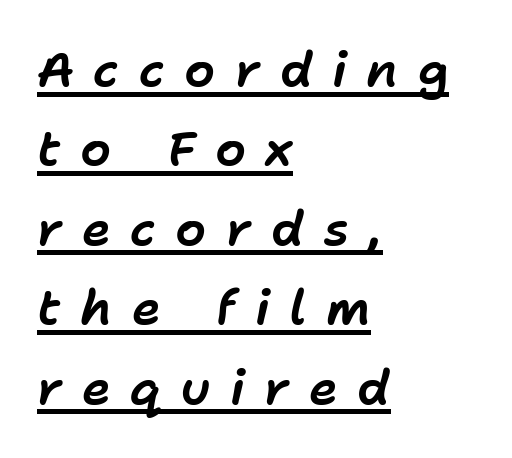
The image shows 49 px text type, italic (leaning right); set left-aligned, normal line spacing (1.62x), unusually wide letter spacing (+0.4 em), underlined; low stroke contrast and a medium x-height.
